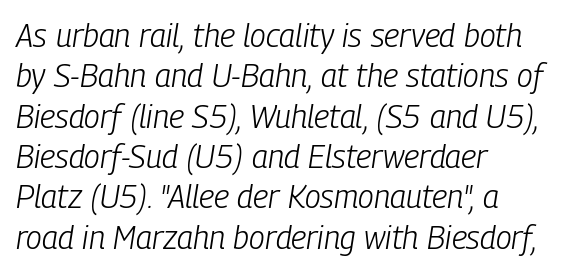
{"italic": "yes", "lean": "right", "slant_degrees": 9, "bold": "no", "weight": "light", "width": "condensed", "stroke_contrast": "low", "x_height": "medium", "monospaced": "no", "underline": "no", "align": "left", "line_spacing": "normal", "line_spacing_ratio": 1.26, "letter_spacing": "normal", "letter_spacing_em": 0.0, "glyph_px": 32}
